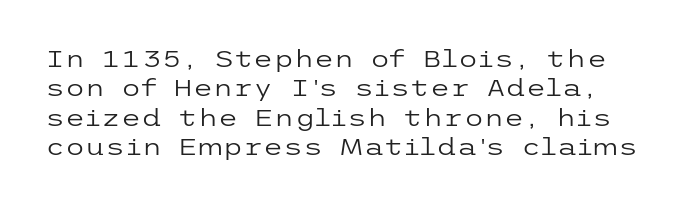
The image shows 23 px text type, upright; set normal line spacing (1.28x), normal letter spacing, not underlined.
